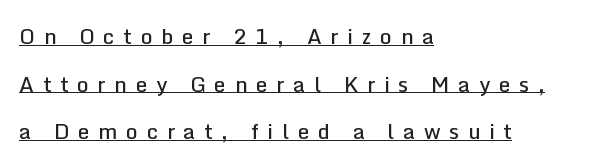
The image shows 21 px text type, upright; set left-aligned, loose line spacing (2.27x), unusually wide letter spacing (+0.41 em), underlined.
